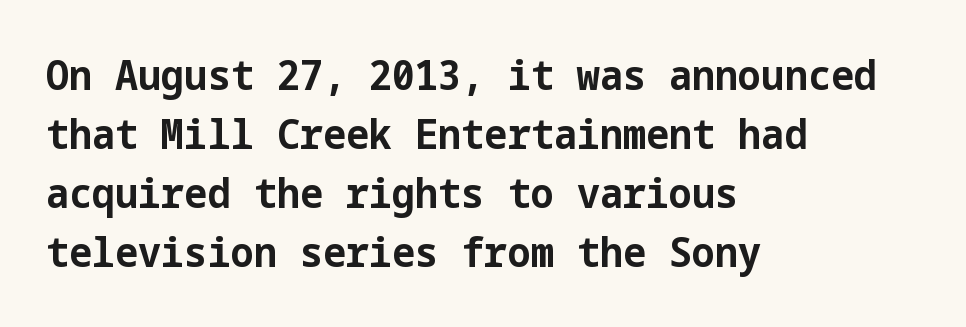
Q: Is the text bold? A: Yes.
Q: Is the text italic (slanted)? A: No, it is upright.
Q: Is the typeface a serif or a sans-serif typeface? A: Sans-serif.
Q: Is the text underlined? A: No.
Q: How is the paragraph aligned? A: Left-aligned.
Q: Is the spacing between letters normal or unusually wide? A: Normal.
Q: Is the spacing between lines tight, normal or loose? A: Normal.
Q: Width (condensed, normal, or wide)? A: Normal.
Q: Stroke contrast? A: Low.
Q: x-height? A: Medium.
